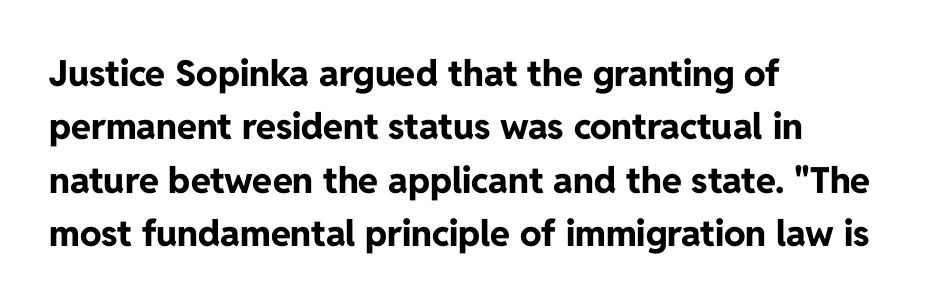
Caption: bold face, heavy strokes. Quick note: not italic, upright. Each letter keeps its own natural width here, so spacing adapts to shape. The zone under the glyphs is completely vacant. Horizontal bands of white between lines are of average thickness. You could call the tracking neutral — neither tight nor loose.
